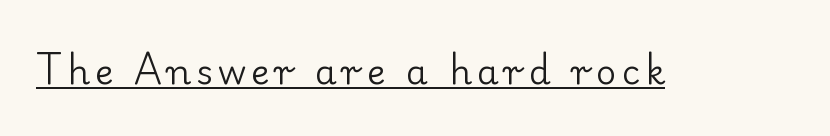
{"serif": "yes", "italic": "no", "bold": "no", "weight": "regular", "width": "normal", "stroke_contrast": "low", "x_height": "small", "monospaced": "no", "underline": "yes", "glyph_px": 35}
